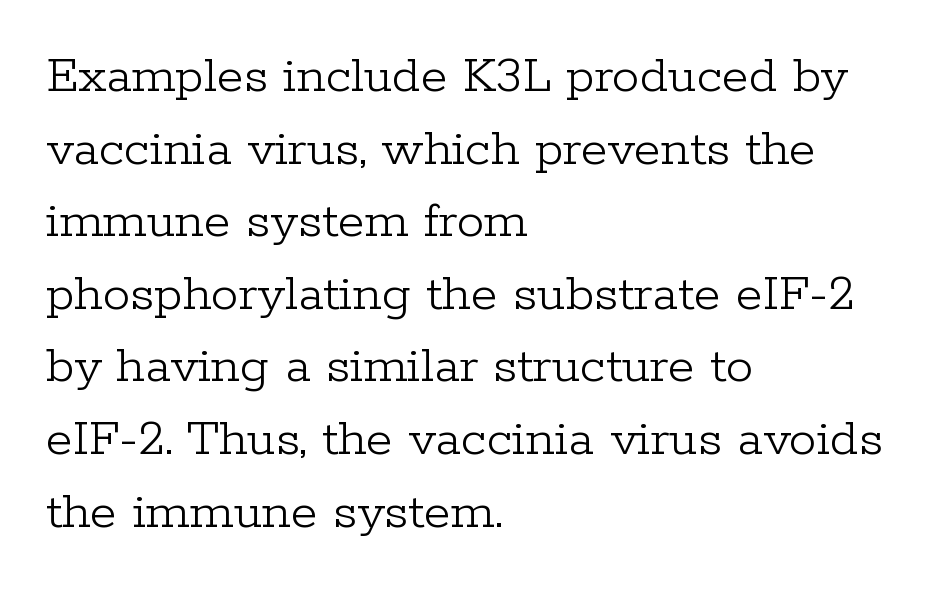
Q: Is the text bold? A: No.
Q: Is the text italic (slanted)? A: No, it is upright.
Q: Is the typeface a serif or a sans-serif typeface? A: Serif.
Q: Is the text underlined? A: No.
Q: How is the paragraph aligned? A: Left-aligned.
Q: Is the spacing between letters normal or unusually wide? A: Normal.
Q: Is the spacing between lines tight, normal or loose? A: Normal.
Q: Width (condensed, normal, or wide)? A: Normal.
Q: Stroke contrast? A: Low.
Q: x-height? A: Medium.
Q: Monospaced? A: No.
